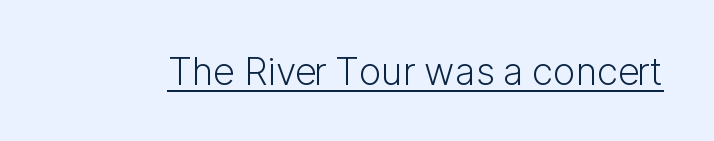
Q: Is the text bold? A: No.
Q: Is the text italic (slanted)? A: No, it is upright.
Q: Is the typeface a serif or a sans-serif typeface? A: Sans-serif.
Q: Is the text underlined? A: Yes.
Q: Is the spacing between letters normal or unusually wide? A: Normal.
Q: Width (condensed, normal, or wide)? A: Normal.
Q: Stroke contrast? A: Low.
Q: x-height? A: Medium.
Q: Monospaced? A: No.
